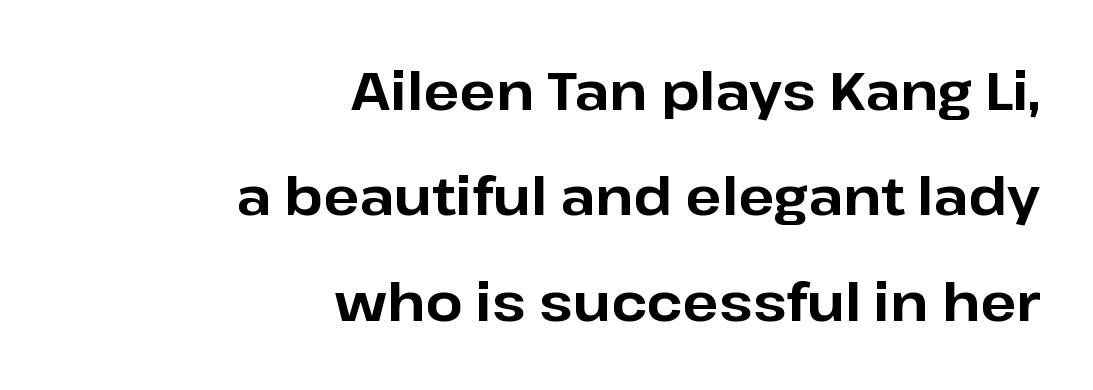
Q: Is the text bold? A: Yes.
Q: Is the text italic (slanted)? A: No, it is upright.
Q: Is the typeface a serif or a sans-serif typeface? A: Sans-serif.
Q: Is the text underlined? A: No.
Q: How is the paragraph aligned? A: Right-aligned.
Q: Is the spacing between letters normal or unusually wide? A: Normal.
Q: Is the spacing between lines tight, normal or loose? A: Loose.
Q: Width (condensed, normal, or wide)? A: Normal.
Q: Stroke contrast? A: Low.
Q: x-height? A: Medium.
Q: Monospaced? A: No.
